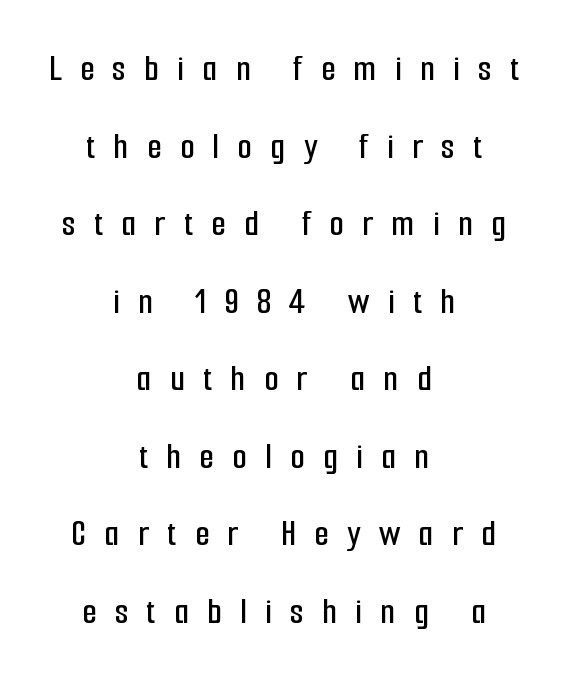
{"serif": "no", "italic": "no", "width": "condensed", "stroke_contrast": "low", "x_height": "medium", "monospaced": "no", "underline": "no", "align": "center", "line_spacing": "loose", "line_spacing_ratio": 2.04, "letter_spacing": "wide", "letter_spacing_em": 0.48, "glyph_px": 38}
